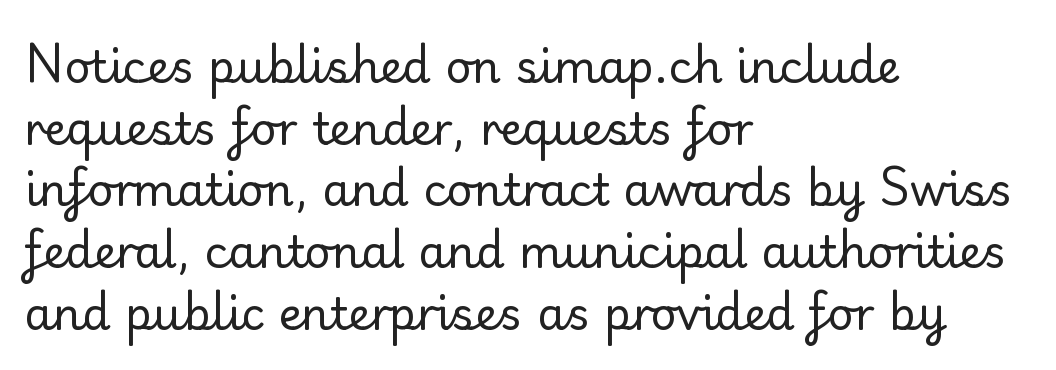
Q: Is the text bold? A: No.
Q: Is the text italic (slanted)? A: No, it is upright.
Q: Is the typeface a serif or a sans-serif typeface? A: Sans-serif.
Q: Is the text underlined? A: No.
Q: How is the paragraph aligned? A: Left-aligned.
Q: Is the spacing between letters normal or unusually wide? A: Normal.
Q: Is the spacing between lines tight, normal or loose? A: Normal.
Q: Width (condensed, normal, or wide)? A: Normal.
Q: Stroke contrast? A: Low.
Q: x-height? A: Small.
Q: Monospaced? A: No.
